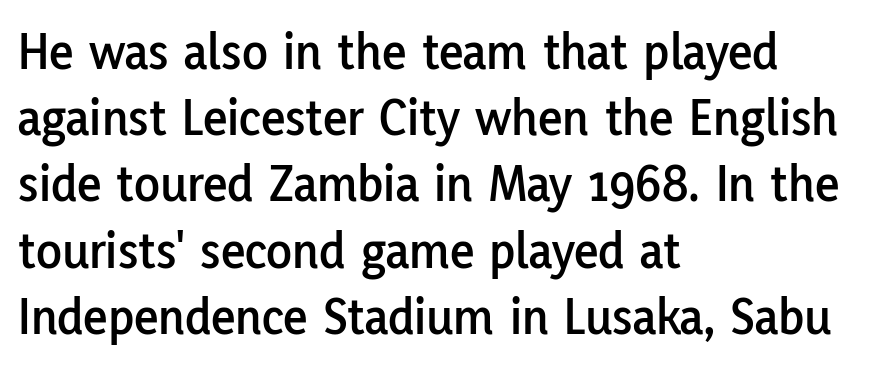
Q: Is the text italic (slanted)? A: No, it is upright.
Q: Is the typeface a serif or a sans-serif typeface? A: Sans-serif.
Q: Is the text underlined? A: No.
Q: How is the paragraph aligned? A: Left-aligned.
Q: Is the spacing between letters normal or unusually wide? A: Normal.
Q: Is the spacing between lines tight, normal or loose? A: Normal.
Q: Width (condensed, normal, or wide)? A: Normal.
Q: Stroke contrast? A: Low.
Q: x-height? A: Medium.
Q: Monospaced? A: No.
